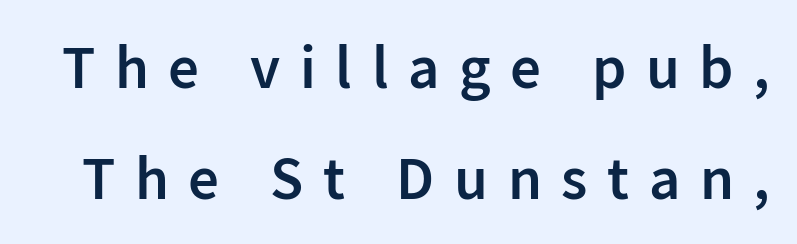
{"serif": "no", "italic": "no", "bold": "semi", "weight": "semibold", "width": "normal", "stroke_contrast": "low", "x_height": "medium", "monospaced": "no", "underline": "no", "line_spacing_ratio": 1.82, "letter_spacing": "wide", "letter_spacing_em": 0.32, "glyph_px": 61}
